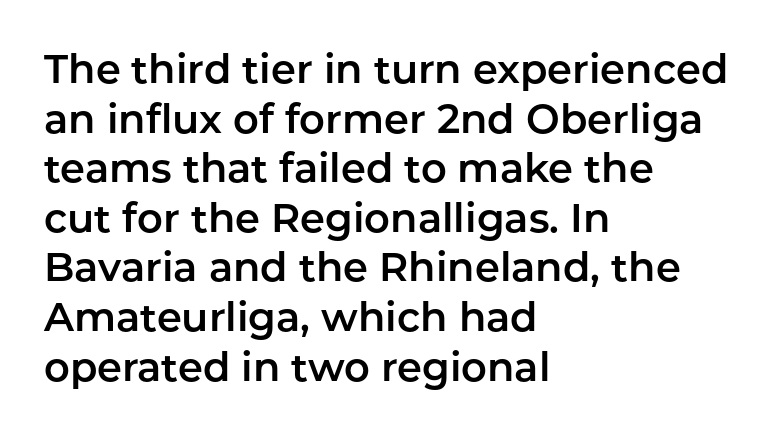
{"serif": "no", "italic": "no", "width": "normal", "stroke_contrast": "low", "x_height": "medium", "monospaced": "no", "underline": "no", "align": "left", "line_spacing_ratio": 1.24, "letter_spacing": "normal", "letter_spacing_em": 0.0, "glyph_px": 40}
